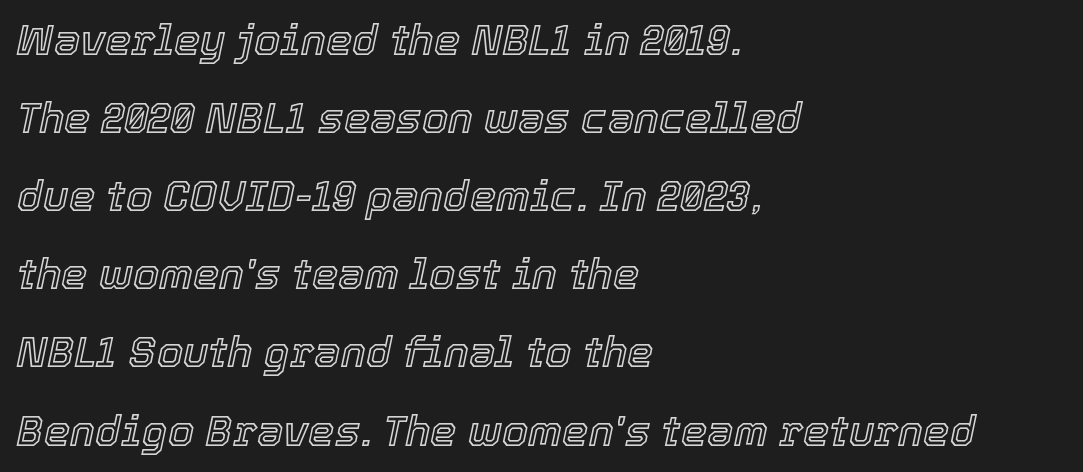
Q: Is the text italic (slanted)? A: Yes, it leans right by about 12 degrees.
Q: Is the text underlined? A: No.
Q: How is the paragraph aligned? A: Left-aligned.
Q: Is the spacing between letters normal or unusually wide? A: Normal.
Q: Width (condensed, normal, or wide)? A: Normal.
Q: x-height? A: Medium.
Q: Monospaced? A: No.
